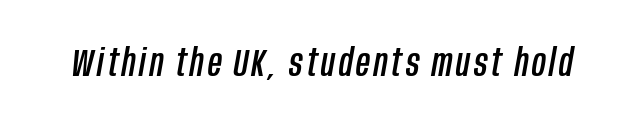
Note the varied advance widths — an 'i' is clearly narrower than an 'm'. Anything drawn beneath the words? Only blank space. Observe the lean: these are italic letterforms.
